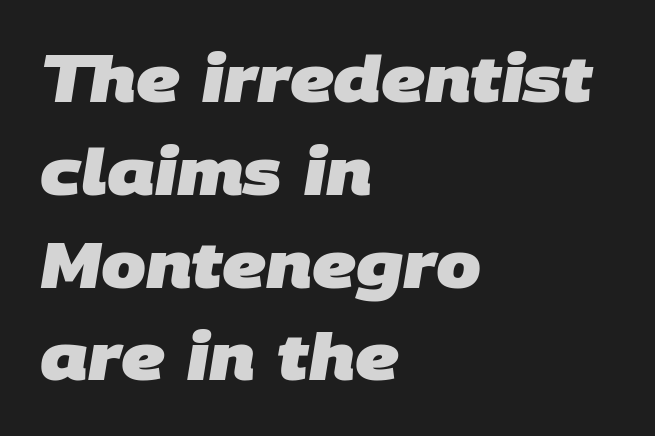
{"serif": "no", "bold": "yes", "weight": "heavy", "width": "normal", "stroke_contrast": "low", "x_height": "large", "monospaced": "no", "underline": "no", "align": "left", "line_spacing": "normal", "line_spacing_ratio": 1.45, "letter_spacing": "normal", "letter_spacing_em": 0.0, "glyph_px": 64}
